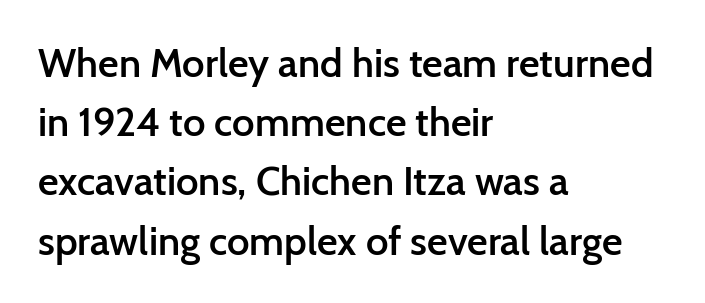
Whoever set this chose a conventional vertical rhythm. A typesetter would call this zero additional tracking. Posture: straight, roman, zero tilt. Are there feet on the stems? There aren't — it's a sans.
